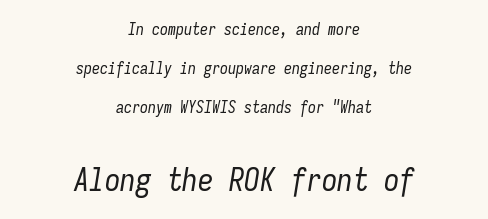
A typesetter would call this zero additional tracking. Looks like terminal output: every glyph gets an equal slot. Notice how the stems are inclined rather than vertical — that's the hallmark of italics. The face used here appears at its bigger size in the lower chunk. The font sits on the lighter half of the weight spectrum, regular included.
